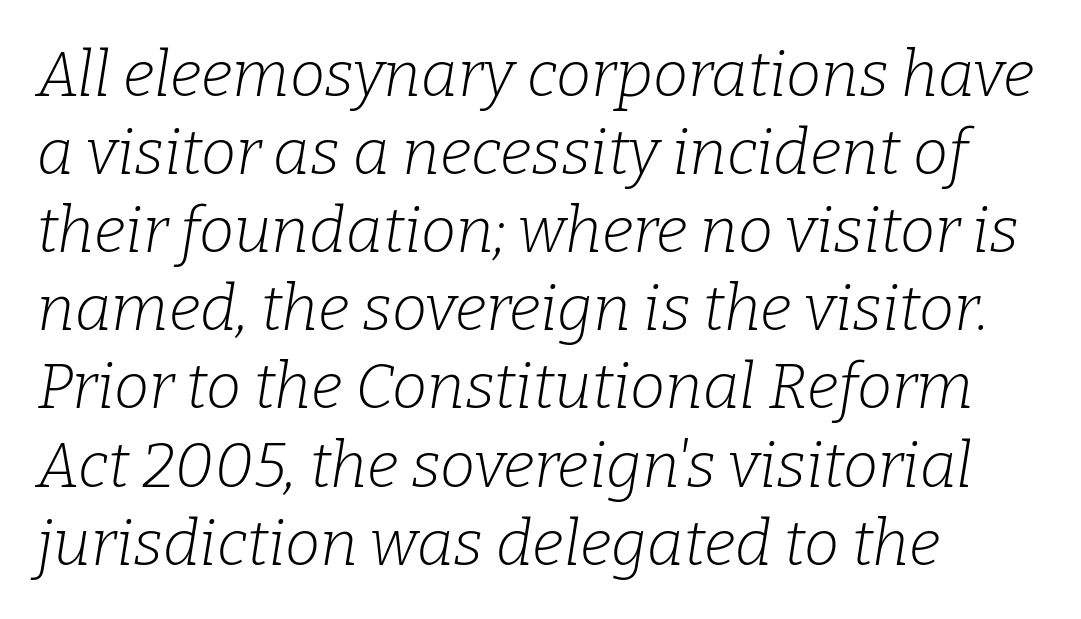
The image shows 63 px light serif type, italic (leaning right); set left-aligned, line spacing 1.24x, normal letter spacing, not underlined; low stroke contrast and a medium x-height.
